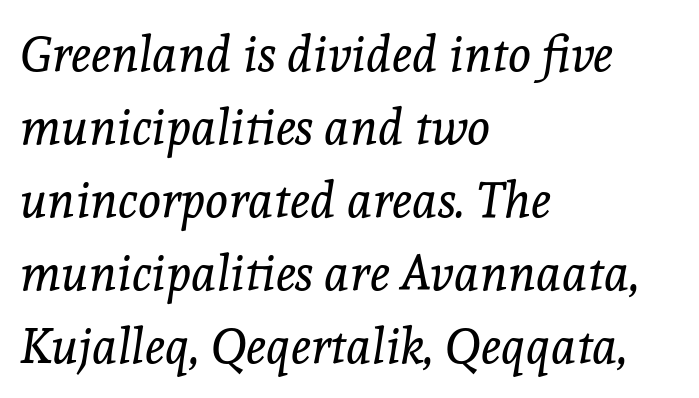
{"serif": "yes", "italic": "yes", "lean": "right", "slant_degrees": 8, "bold": "no", "weight": "regular", "width": "normal", "x_height": "medium", "monospaced": "no", "underline": "no", "align": "left", "line_spacing": "normal", "line_spacing_ratio": 1.49, "letter_spacing": "normal", "letter_spacing_em": 0.0, "glyph_px": 49}
